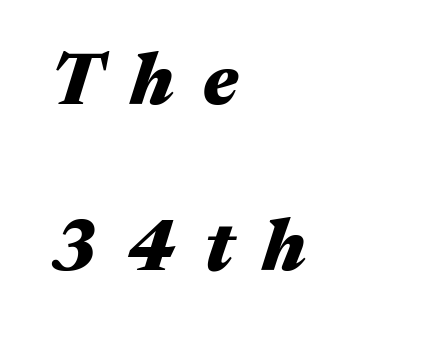
The image shows 73 px heavy, wide type, italic (leaning right); set left-aligned, loose line spacing (2.27x), unusually wide letter spacing (+0.39 em), not underlined; medium stroke contrast and a medium x-height.
